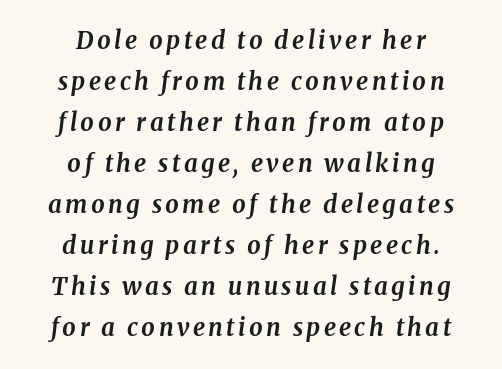
Q: Is the text bold? A: Yes.
Q: Is the text italic (slanted)? A: Yes, it leans right by about 8 degrees.
Q: Is the text underlined? A: No.
Q: How is the paragraph aligned? A: Centered.
